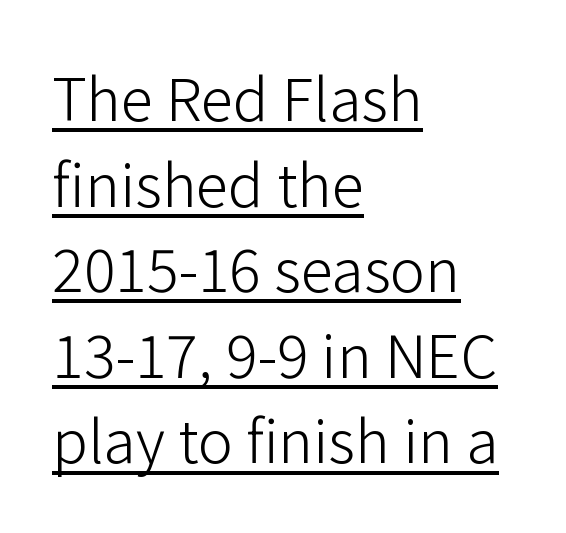
Emphasis is given by a line drawn under the lettering. This sample has the flowing, uneven cadence of proportional lettering. The weight would be labelled regular, book, light, or lighter still. Glyph-to-glyph distance matches everyday printed text. A student would call this left alignment; a typographer would say flush left, rag right.
